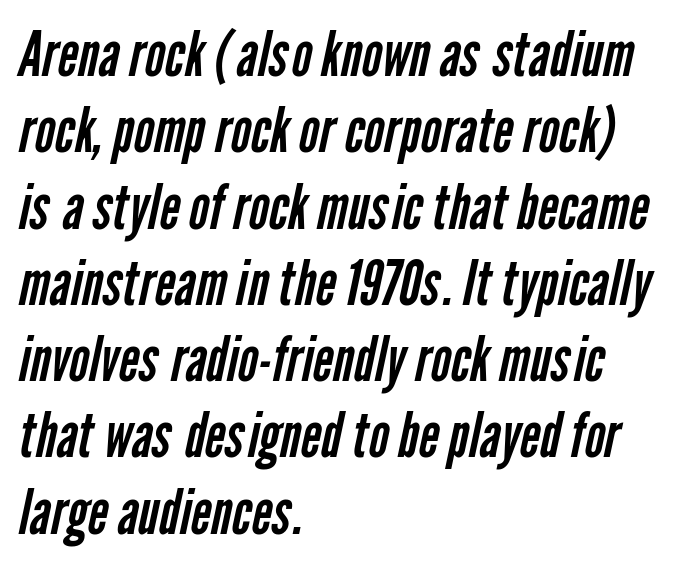
The image shows 62 px regular-weight, condensed sans-serif type; set left-aligned, line spacing 1.23x, normal letter spacing, not underlined; low stroke contrast and a medium x-height.
